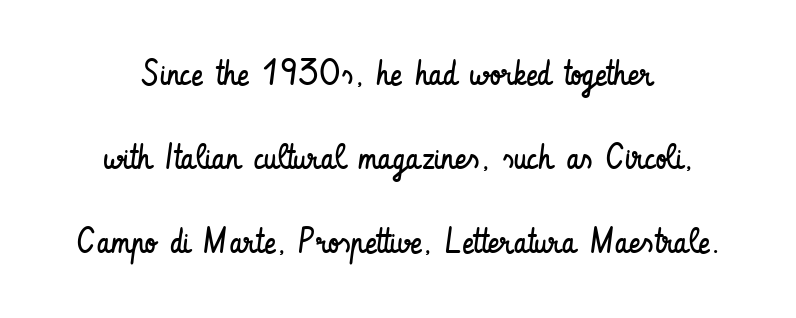
{"serif": "no", "italic": "no", "bold": "no", "weight": "regular", "width": "condensed", "stroke_contrast": "low", "x_height": "small", "monospaced": "no", "underline": "no", "align": "center", "line_spacing": "loose", "line_spacing_ratio": 2.4, "letter_spacing": "normal", "letter_spacing_em": 0.0, "glyph_px": 35}
